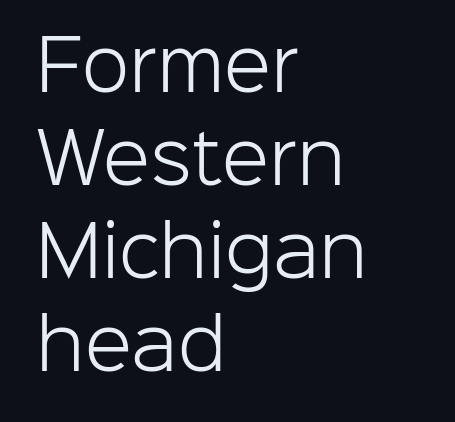
Q: Is the text bold? A: No.
Q: Is the text italic (slanted)? A: No, it is upright.
Q: Is the typeface a serif or a sans-serif typeface? A: Sans-serif.
Q: Is the text underlined? A: No.
Q: How is the paragraph aligned? A: Left-aligned.
Q: Is the spacing between letters normal or unusually wide? A: Normal.
Q: Is the spacing between lines tight, normal or loose? A: Normal.
Q: Width (condensed, normal, or wide)? A: Normal.
Q: Stroke contrast? A: Low.
Q: x-height? A: Medium.
Q: Monospaced? A: No.
